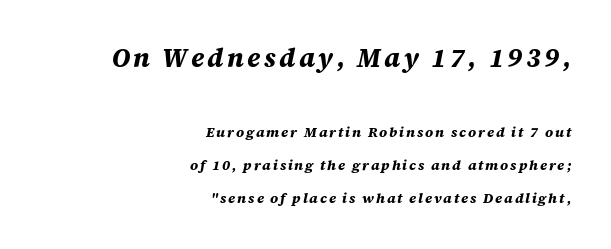
The image shows 26 px bold type, italic (leaning right); set right-aligned, loose line spacing (2.36x), not underlined; the first (top) block is 1.86x larger.
